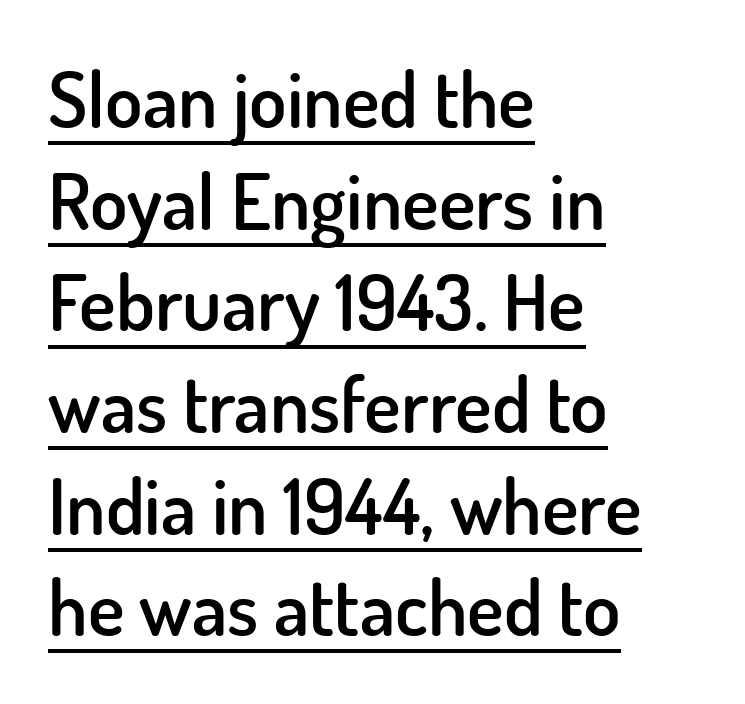
The passage shown stacks its lines at a standard gap. Between one letter and the next there's only the usual sliver of space. Is the type bold? Partly — it's a semibold, heavier than regular but not fully bold. Each letter keeps its own natural width here, so spacing adapts to shape. Horizontally, the lines are justified to the leading edge only.
